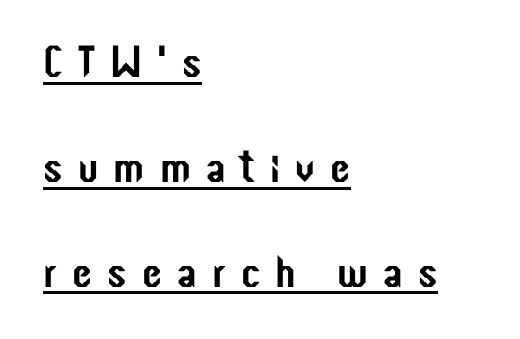
The image shows 45 px condensed sans-serif type, upright; set left-aligned, loose line spacing (2.33x), unusually wide letter spacing (+0.34 em), underlined; low stroke contrast and a medium x-height.
